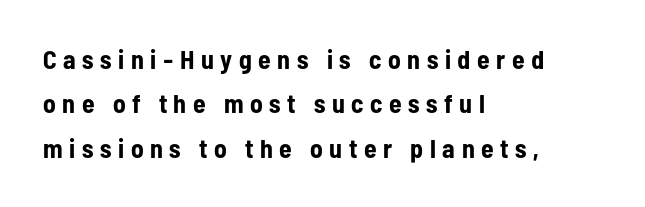
{"italic": "no", "bold": "yes", "underline": "no", "align": "left", "line_spacing_ratio": 1.71, "letter_spacing": "wide", "letter_spacing_em": 0.25, "glyph_px": 26}
